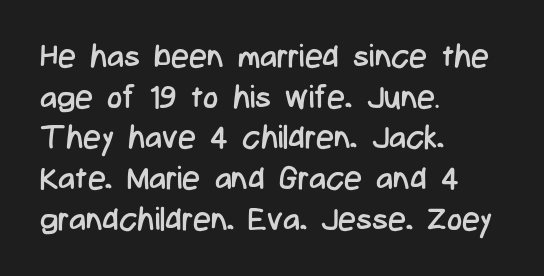
{"serif": "no", "italic": "no", "bold": "no", "weight": "regular", "width": "condensed", "stroke_contrast": "low", "x_height": "medium", "monospaced": "no", "underline": "no", "align": "left", "line_spacing": "normal", "line_spacing_ratio": 1.27, "letter_spacing": "normal", "letter_spacing_em": 0.0, "glyph_px": 32}
